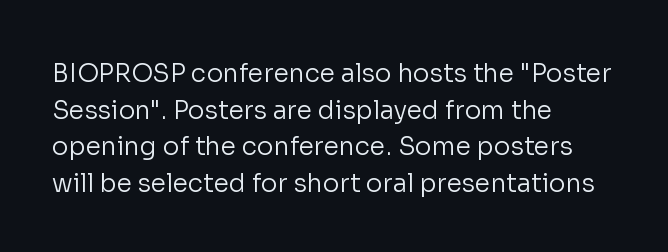
Weight: in the light-to-regular range. In CSS terms this would be text-align: left. The letters stand straight up with perfectly vertical stems. Each new line begins a customary step beneath the previous one. Characters follow at the spacing the type designer built in.
